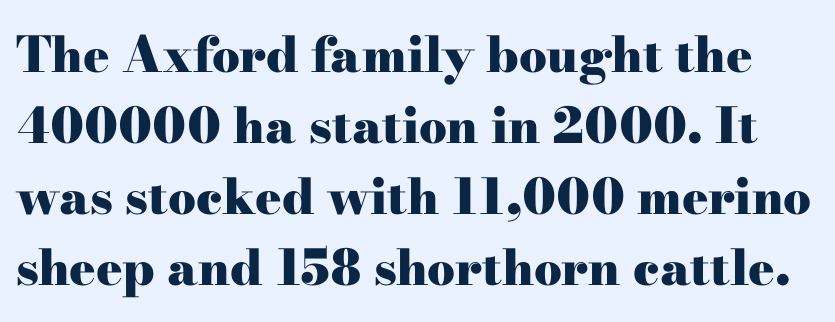
Q: Is the text bold? A: Yes.
Q: Is the text italic (slanted)? A: No, it is upright.
Q: Is the typeface a serif or a sans-serif typeface? A: Serif.
Q: Is the text underlined? A: No.
Q: Is the spacing between letters normal or unusually wide? A: Normal.
Q: Is the spacing between lines tight, normal or loose? A: Normal.
Q: Width (condensed, normal, or wide)? A: Wide.
Q: Stroke contrast? A: High.
Q: x-height? A: Small.
Q: Monospaced? A: No.
